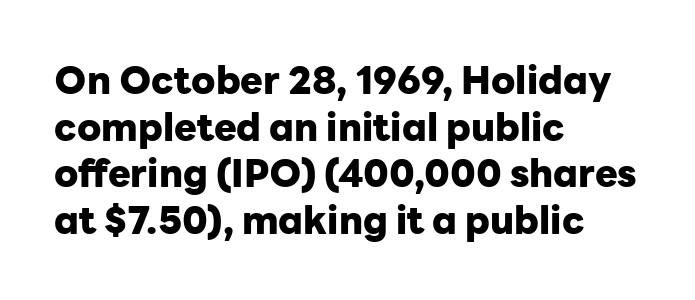
Q: Is the text bold? A: Yes.
Q: Is the text italic (slanted)? A: No, it is upright.
Q: Is the typeface a serif or a sans-serif typeface? A: Sans-serif.
Q: Is the text underlined? A: No.
Q: How is the paragraph aligned? A: Left-aligned.
Q: Is the spacing between letters normal or unusually wide? A: Normal.
Q: Width (condensed, normal, or wide)? A: Normal.
Q: Stroke contrast? A: Low.
Q: x-height? A: Medium.
Q: Monospaced? A: No.
